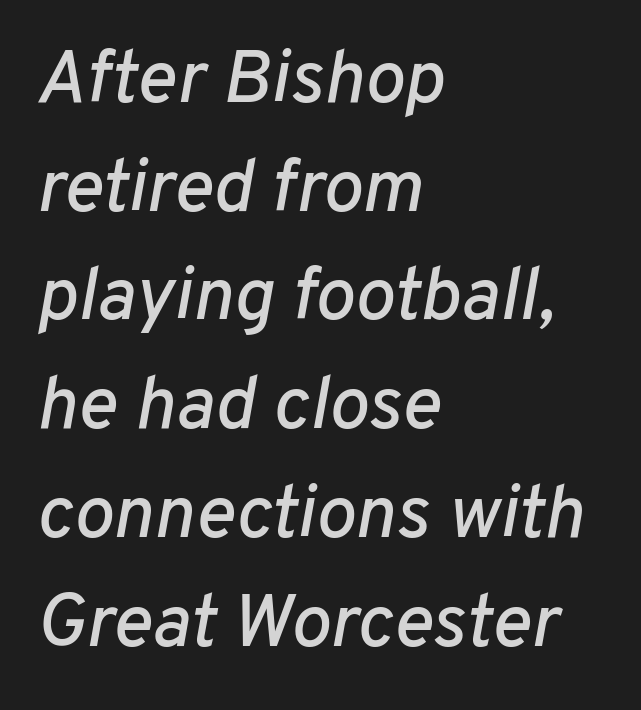
{"italic": "yes", "lean": "right", "slant_degrees": 10, "width": "normal", "stroke_contrast": "low", "x_height": "medium", "monospaced": "no", "underline": "no", "align": "left", "line_spacing": "normal", "line_spacing_ratio": 1.45, "letter_spacing": "normal", "letter_spacing_em": 0.0, "glyph_px": 75}
